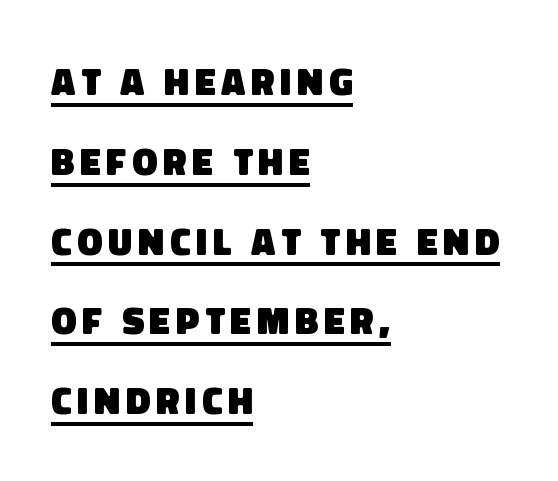
The image shows 38 px heavy sans-serif type; set left-aligned, loose line spacing (2.1x), underlined; low stroke contrast and a large x-height.
